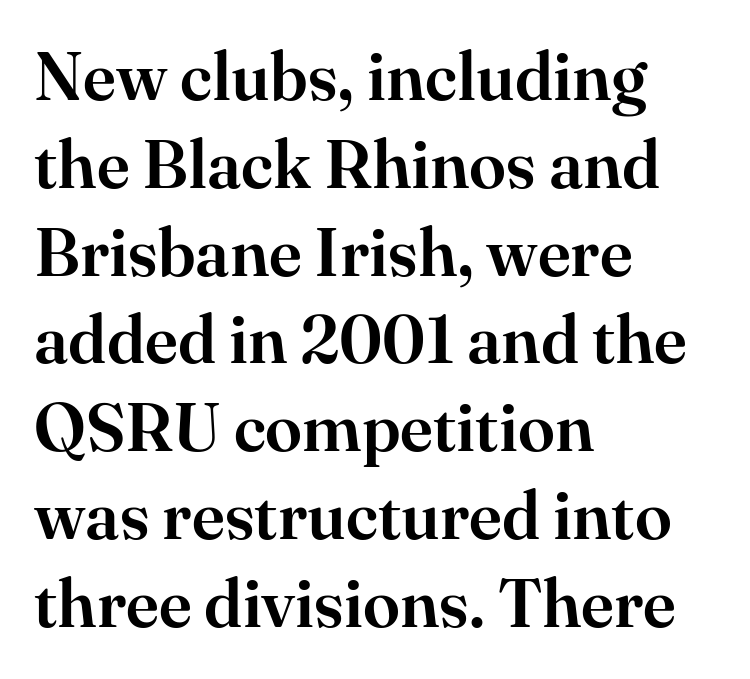
This block has exactly the height ordinary leading produces. The designer went with a serif here, giving each stem small feet. Descenders hang freely into open space. The typesetter chose a ragged-right arrangement here. Proportional: the letters do not fall into vertical columns. Is the letter spacing exaggerated? No — it looks like the ordinary default.
